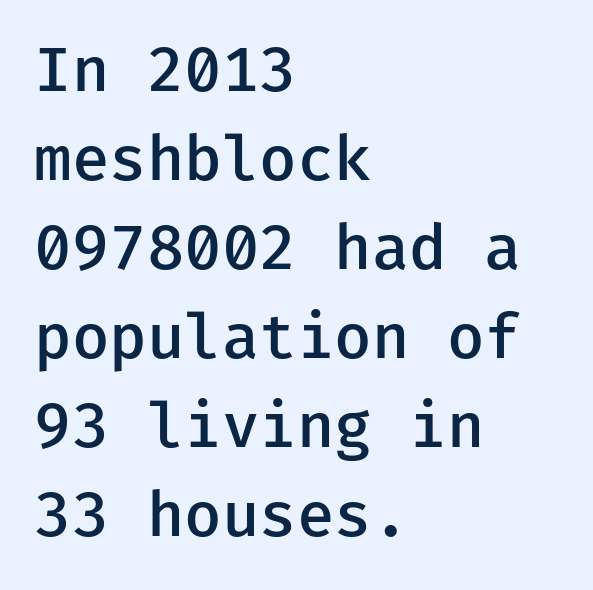
The image shows 61 px semibold sans-serif type, upright, monospaced; set left-aligned, normal line spacing (1.46x), normal letter spacing, not underlined; low stroke contrast and a medium x-height.
